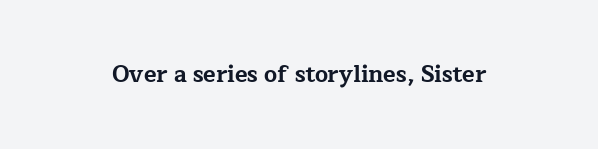
The image shows 23 px bold type, upright; set normal letter spacing, not underlined.
